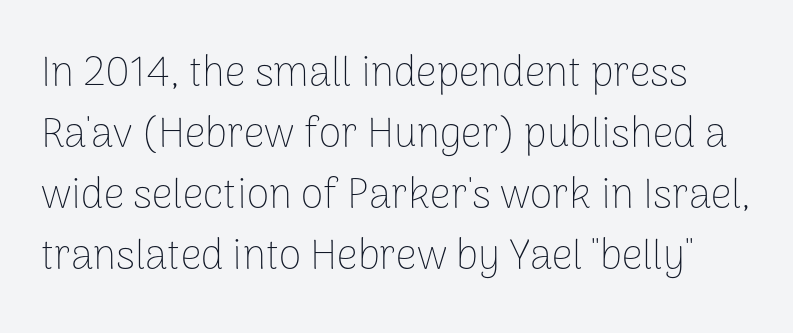
The image shows 41 px thin sans-serif type, upright; set normal line spacing (1.49x), normal letter spacing, not underlined; low stroke contrast and a medium x-height.
